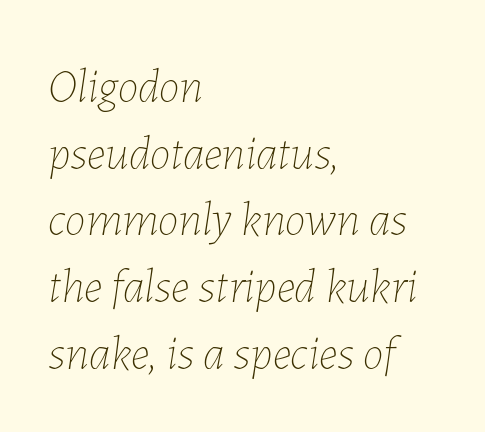
The image shows 47 px thin type, italic (leaning right); set left-aligned, normal line spacing (1.42x), normal letter spacing, not underlined; low stroke contrast and a medium x-height.
